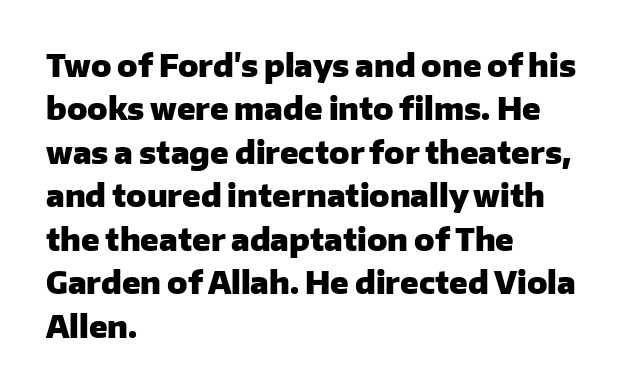
Q: Is the text bold? A: Yes.
Q: Is the text italic (slanted)? A: No, it is upright.
Q: Is the typeface a serif or a sans-serif typeface? A: Sans-serif.
Q: Is the text underlined? A: No.
Q: How is the paragraph aligned? A: Left-aligned.
Q: Is the spacing between letters normal or unusually wide? A: Normal.
Q: Is the spacing between lines tight, normal or loose? A: Normal.
Q: Width (condensed, normal, or wide)? A: Normal.
Q: Stroke contrast? A: Low.
Q: x-height? A: Medium.
Q: Monospaced? A: No.
